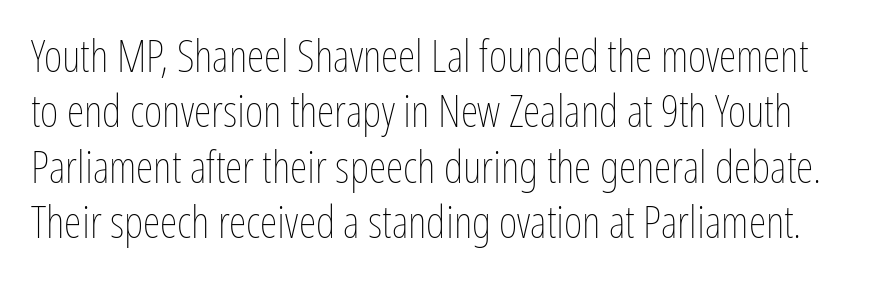
Q: Is the text bold? A: No.
Q: Is the text italic (slanted)? A: No, it is upright.
Q: Is the text underlined? A: No.
Q: Is the spacing between letters normal or unusually wide? A: Normal.
Q: Width (condensed, normal, or wide)? A: Condensed.
Q: Stroke contrast? A: Low.
Q: x-height? A: Medium.
Q: Monospaced? A: No.
